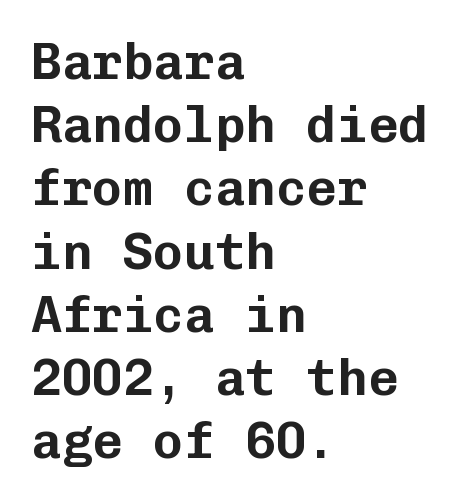
No feet cap the strokes, marking this as sans-serif type. The setting favours the left margin, as ordinary paragraphs usually do. The font's upright variant was chosen for this text. Descenders hang freely into open space.
